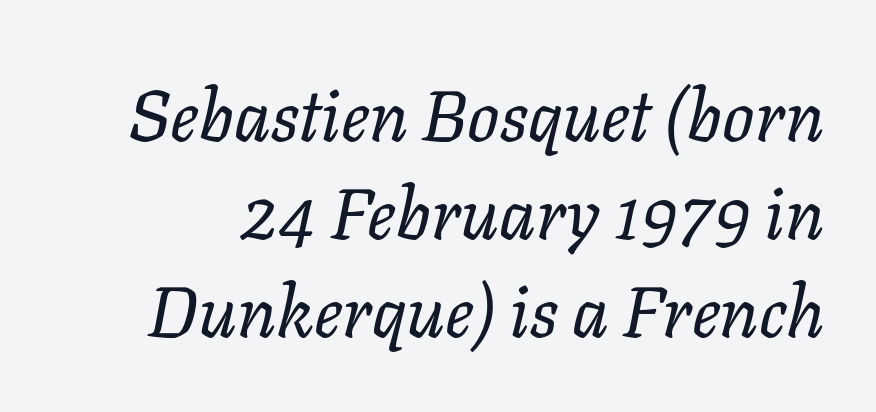
Lines of text with bare space underneath. These lines are rendered in a variable-pitch font. Each word holds together tightly as a unit, with standard inter-letter gaps. The typography opts for an oblique posture over an upright one.
